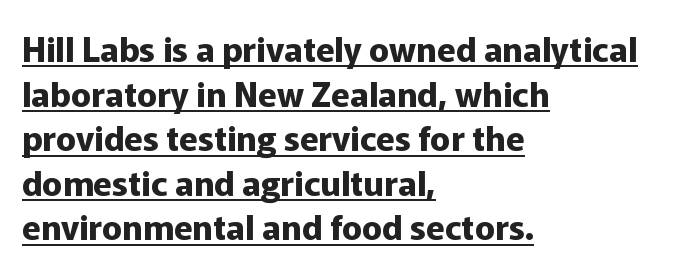
Q: Is the text bold? A: Yes.
Q: Is the text italic (slanted)? A: No, it is upright.
Q: Is the typeface a serif or a sans-serif typeface? A: Sans-serif.
Q: Is the text underlined? A: Yes.
Q: How is the paragraph aligned? A: Left-aligned.
Q: Is the spacing between letters normal or unusually wide? A: Normal.
Q: Is the spacing between lines tight, normal or loose? A: Normal.
Q: Width (condensed, normal, or wide)? A: Normal.
Q: Stroke contrast? A: Low.
Q: x-height? A: Medium.
Q: Monospaced? A: No.
